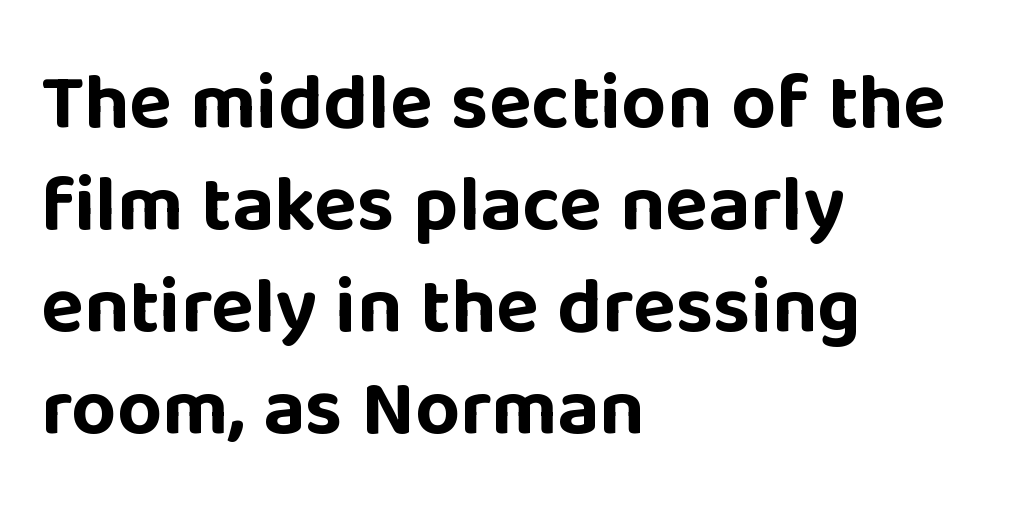
The foot of each line stays bare and open. Italic? Not at all — the glyphs are vertical. What's the leading like? Ordinary, nothing unusual. The rendering anchors every line to the left-hand side. This is heavy type, rendered in bold. Students, note that the glyphs here touch the page at normal intervals.
